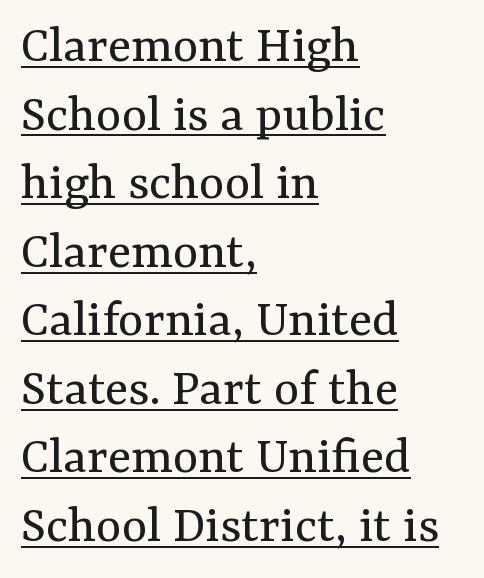
The image shows 54 px regular-weight serif type, upright; set left-aligned, normal line spacing (1.27x), normal letter spacing, underlined; medium stroke contrast and a medium x-height.
